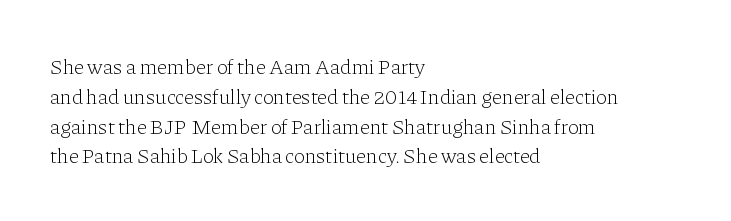
Q: Is the text bold? A: No.
Q: Is the text italic (slanted)? A: No, it is upright.
Q: Is the text underlined? A: No.
Q: How is the paragraph aligned? A: Left-aligned.
Q: Is the spacing between letters normal or unusually wide? A: Normal.
Q: Is the spacing between lines tight, normal or loose? A: Normal.
